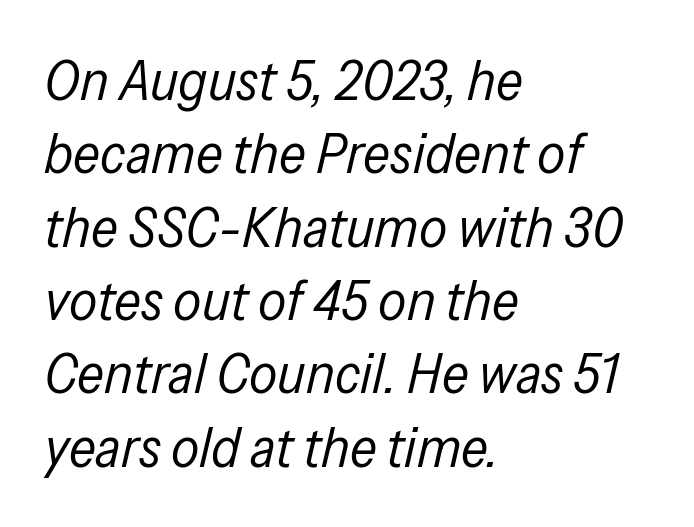
Q: Is the text bold? A: No.
Q: Is the text italic (slanted)? A: Yes, it leans right by about 13 degrees.
Q: Is the text underlined? A: No.
Q: How is the paragraph aligned? A: Left-aligned.
Q: Is the spacing between letters normal or unusually wide? A: Normal.
Q: Is the spacing between lines tight, normal or loose? A: Normal.
Q: Width (condensed, normal, or wide)? A: Condensed.
Q: Stroke contrast? A: Low.
Q: x-height? A: Medium.
Q: Monospaced? A: No.
